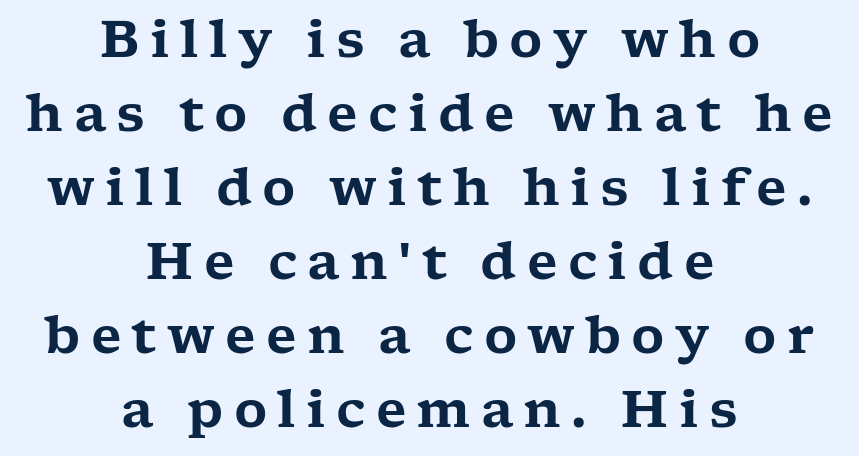
Look at the bottom of the vertical strokes: they flare into serifs here. The rendering positions every line midway between the sides. Upright lettering throughout. The tracking jumps out immediately: characters are airy and widely separated. Do the characters align in a grid? No, the font is proportional. In terms of leading, this rendering sits right in the middle.
